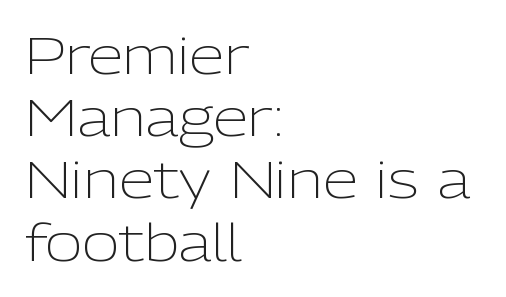
The image shows 51 px light sans-serif type, upright; set left-aligned, line spacing 1.22x, normal letter spacing, not underlined; low stroke contrast and a medium x-height.
